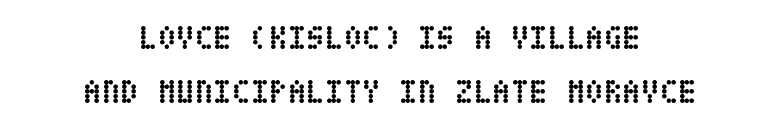
Q: Is the text bold? A: Yes.
Q: Is the text italic (slanted)? A: No, it is upright.
Q: Is the text underlined? A: No.
Q: How is the paragraph aligned? A: Centered.
Q: Is the spacing between letters normal or unusually wide? A: Normal.
Q: Is the spacing between lines tight, normal or loose? A: Normal.
Q: Width (condensed, normal, or wide)? A: Condensed.
Q: Stroke contrast? A: Low.
Q: x-height? A: Large.
